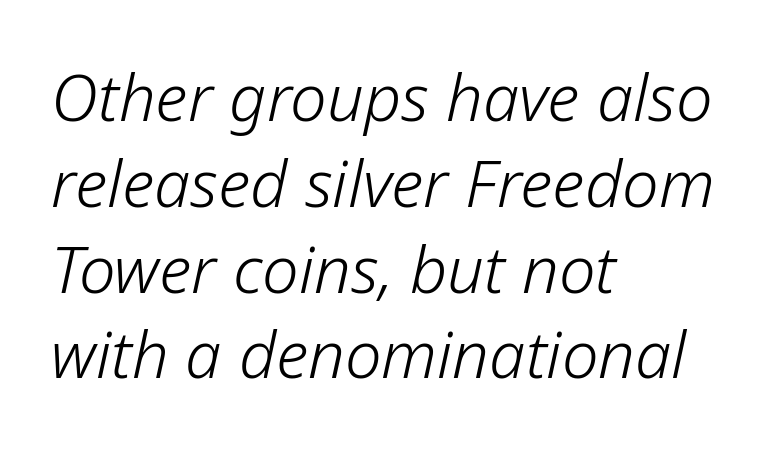
{"italic": "yes", "lean": "right", "slant_degrees": 12, "bold": "no", "weight": "light", "width": "normal", "stroke_contrast": "low", "x_height": "medium", "monospaced": "no", "underline": "no", "align": "left", "line_spacing": "normal", "line_spacing_ratio": 1.32, "letter_spacing": "normal", "letter_spacing_em": 0.0, "glyph_px": 65}
